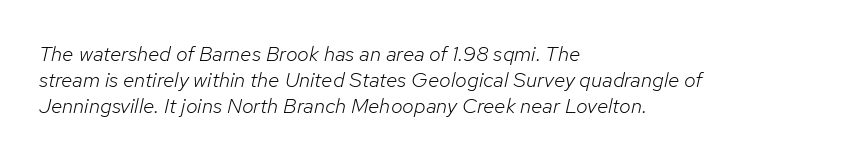
Q: Is the text bold? A: No.
Q: Is the text italic (slanted)? A: Yes, it leans right by about 12 degrees.
Q: Is the text underlined? A: No.
Q: How is the paragraph aligned? A: Left-aligned.
Q: Is the spacing between letters normal or unusually wide? A: Normal.
